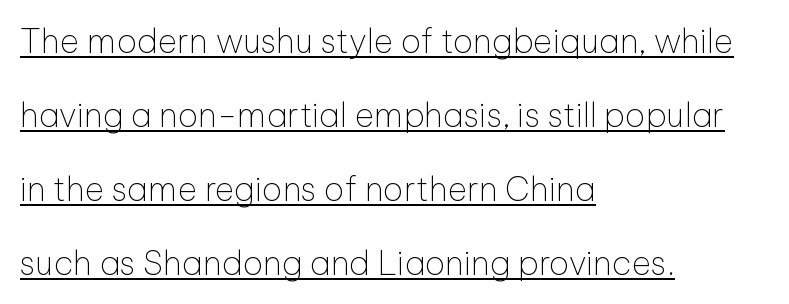
{"serif": "no", "italic": "no", "bold": "no", "weight": "thin", "width": "normal", "stroke_contrast": "low", "x_height": "medium", "monospaced": "no", "underline": "yes", "align": "left", "line_spacing": "loose", "line_spacing_ratio": 2.24, "letter_spacing": "normal", "letter_spacing_em": 0.0, "glyph_px": 33}
